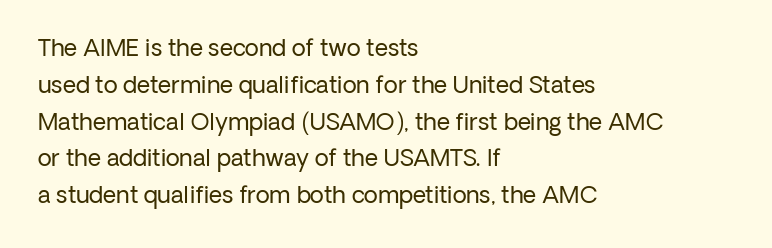
Q: Is the text bold? A: No.
Q: Is the text italic (slanted)? A: No, it is upright.
Q: Is the text underlined? A: No.
Q: How is the paragraph aligned? A: Left-aligned.
Q: Is the spacing between letters normal or unusually wide? A: Normal.
Q: Is the spacing between lines tight, normal or loose? A: Normal.
